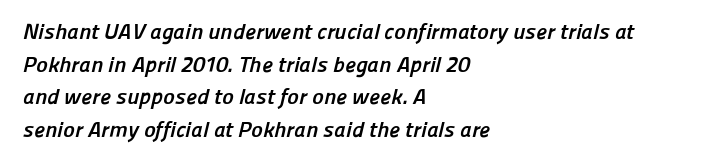
{"bold": "yes", "underline": "no", "align": "left", "line_spacing": "normal", "line_spacing_ratio": 1.48, "letter_spacing": "normal", "letter_spacing_em": 0.0, "glyph_px": 22}
